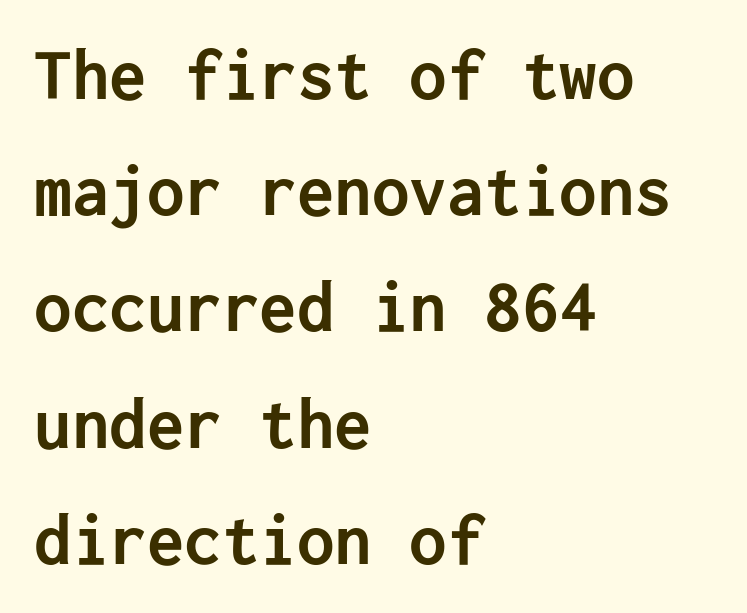
Every row of glyphs begins at an identical x-position on the left. The characters display no serif detailing; their extremities are plain. The passage shown stacks its lines at a standard gap. Spacing between characters is what you'd get straight out of the box. The space beneath each line is pristine and unruled. Vertical strokes here are truly vertical.
